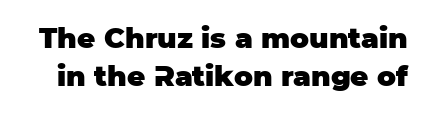
The image shows 28 px heavy sans-serif type, upright; set normal line spacing (1.35x), normal letter spacing, not underlined; low stroke contrast and a large x-height.
